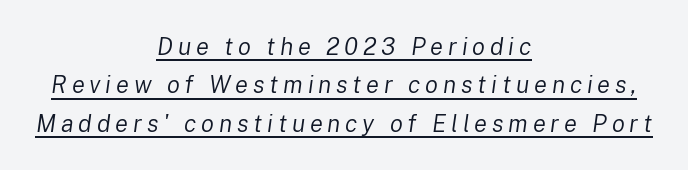
Underlined type. Think standard paragraph weight, or any step lighter than that. Quick note: interline space is typical. What stands out about the letter spacing? Its width — letters are far apart.
